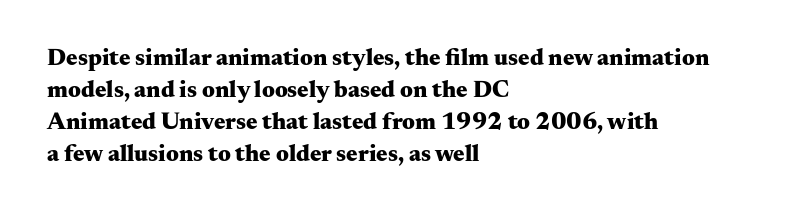
{"italic": "no", "bold": "yes", "underline": "no", "align": "left", "line_spacing": "normal", "line_spacing_ratio": 1.33, "letter_spacing": "normal", "letter_spacing_em": 0.0, "glyph_px": 24}
